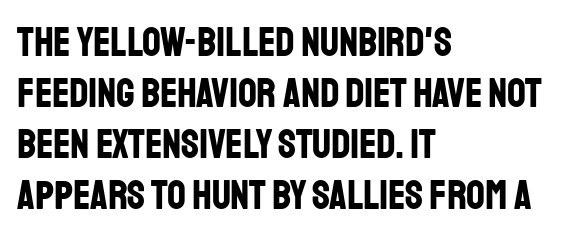
The image shows 41 px bold, condensed sans-serif type, upright; set left-aligned, line spacing 1.24x, normal letter spacing, not underlined; low stroke contrast and a large x-height.
